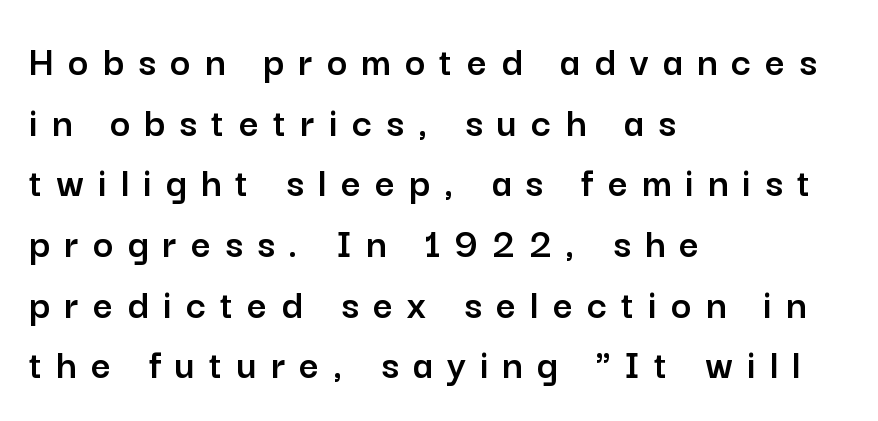
{"serif": "no", "italic": "no", "width": "normal", "stroke_contrast": "low", "x_height": "medium", "monospaced": "no", "underline": "no", "align": "left", "line_spacing": "normal", "line_spacing_ratio": 1.41, "letter_spacing": "wide", "letter_spacing_em": 0.33, "glyph_px": 43}
